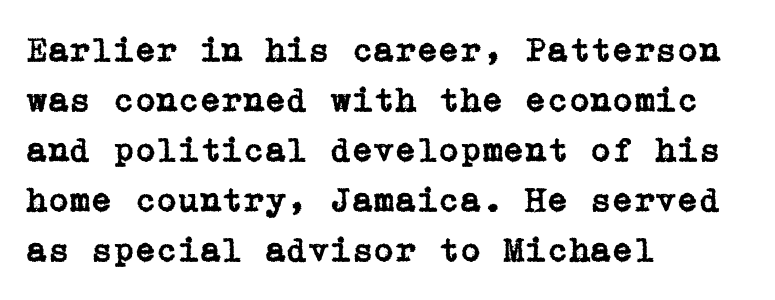
{"serif": "yes", "italic": "no", "width": "normal", "stroke_contrast": "low", "x_height": "medium", "underline": "no", "align": "left", "line_spacing": "normal", "line_spacing_ratio": 1.43, "letter_spacing": "normal", "letter_spacing_em": 0.0, "glyph_px": 35}
